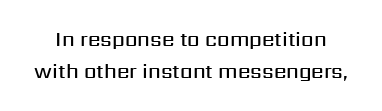
A typesetter would mark this as roman, not italic. The passage shown is semibold, sitting just below true bold. Glyph-to-glyph distance matches everyday printed text. The vertical gap from one line to the next is medium. Descenders hang freely into open space.
